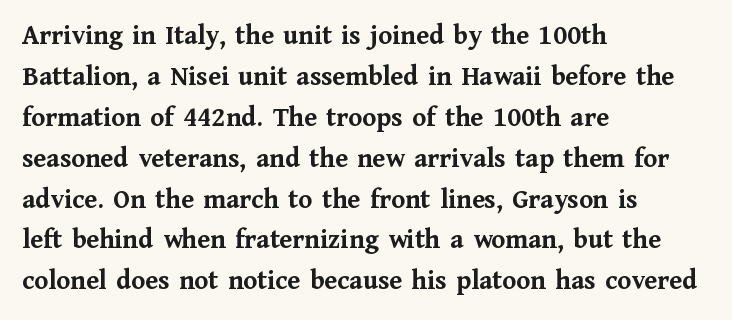
Q: Is the text bold? A: Yes.
Q: Is the text italic (slanted)? A: No, it is upright.
Q: Is the typeface a serif or a sans-serif typeface? A: Serif.
Q: Is the text underlined? A: No.
Q: How is the paragraph aligned? A: Left-aligned.
Q: Is the spacing between letters normal or unusually wide? A: Normal.
Q: Is the spacing between lines tight, normal or loose? A: Normal.
Q: Width (condensed, normal, or wide)? A: Normal.
Q: Stroke contrast? A: Medium.
Q: x-height? A: Medium.
Q: Monospaced? A: No.
